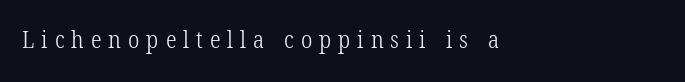
The image shows 24 px text type; set left-aligned, unusually wide letter spacing (+0.29 em), not underlined.
